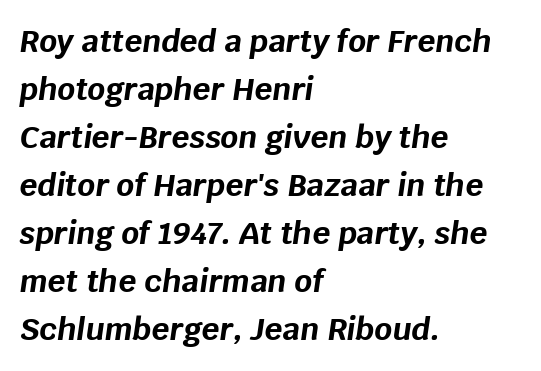
The image shows 31 px bold type, italic (leaning right); set left-aligned, normal line spacing (1.55x), normal letter spacing, not underlined; low stroke contrast and a large x-height.
